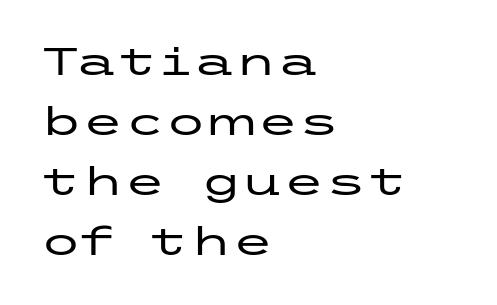
{"serif": "no", "italic": "no", "width": "wide", "stroke_contrast": "low", "x_height": "medium", "underline": "no", "align": "left", "line_spacing": "normal", "line_spacing_ratio": 1.58, "letter_spacing": "normal", "letter_spacing_em": 0.0, "glyph_px": 38}
